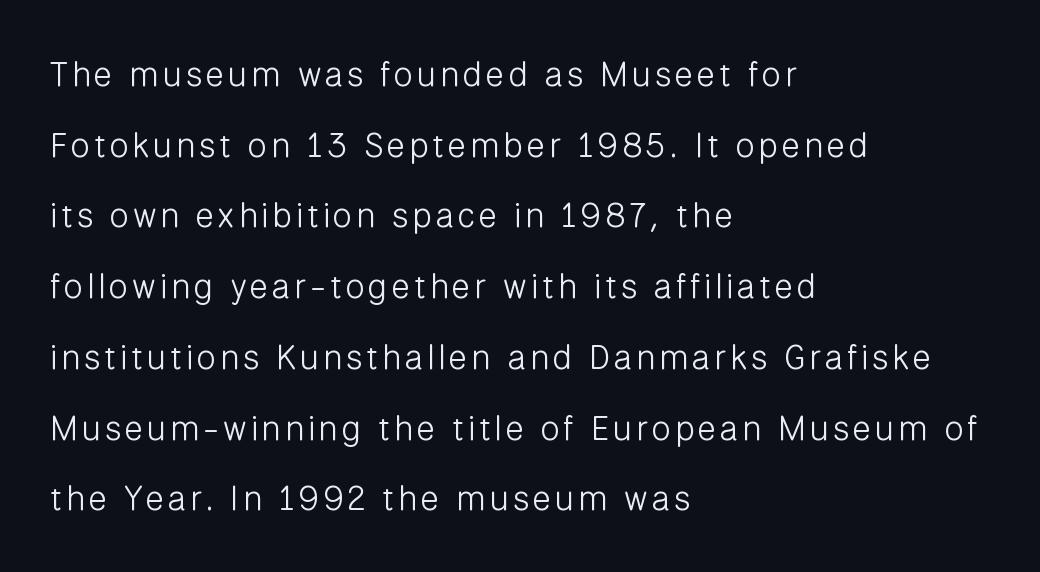
Is the stroke heavy? The answer is a plain regular-or-lighter. The passage shown stacks its lines with a broad gap. Letterform terminals end flat and unadorned throughout the passage. Descender tails drop into unmarked territory. Notice how the stems are strictly vertical — no italics here.
